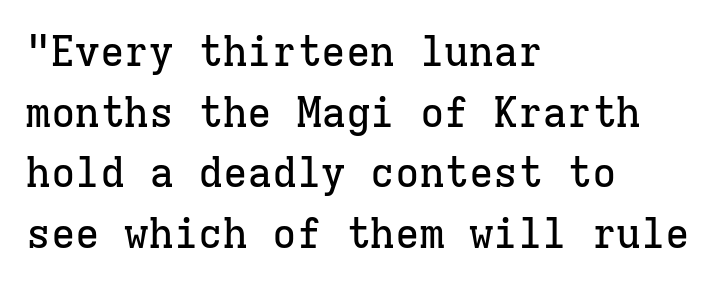
The image shows 41 px serif type, upright, monospaced; set left-aligned, normal line spacing (1.48x), normal letter spacing, not underlined; low stroke contrast and a medium x-height.
